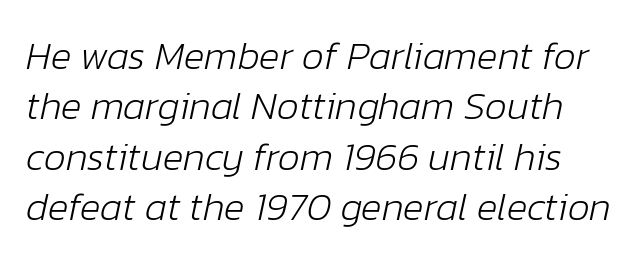
Q: Is the text bold? A: No.
Q: Is the text italic (slanted)? A: Yes, it leans right by about 12 degrees.
Q: Is the text underlined? A: No.
Q: Is the spacing between letters normal or unusually wide? A: Normal.
Q: Is the spacing between lines tight, normal or loose? A: Normal.
Q: Width (condensed, normal, or wide)? A: Normal.
Q: Stroke contrast? A: Low.
Q: x-height? A: Medium.
Q: Monospaced? A: No.
